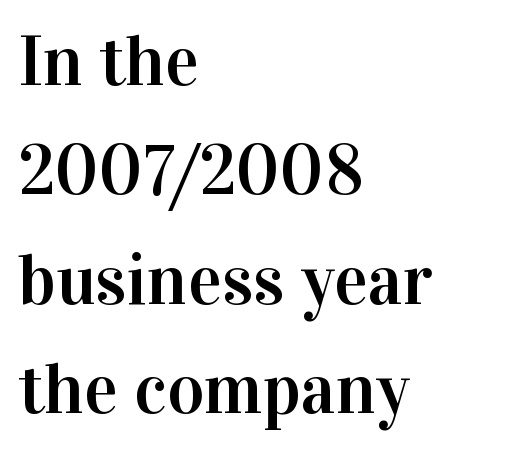
Q: Is the text italic (slanted)? A: No, it is upright.
Q: Is the typeface a serif or a sans-serif typeface? A: Serif.
Q: Is the text underlined? A: No.
Q: How is the paragraph aligned? A: Left-aligned.
Q: Is the spacing between letters normal or unusually wide? A: Normal.
Q: Is the spacing between lines tight, normal or loose? A: Normal.
Q: Width (condensed, normal, or wide)? A: Normal.
Q: Stroke contrast? A: High.
Q: x-height? A: Medium.
Q: Monospaced? A: No.
